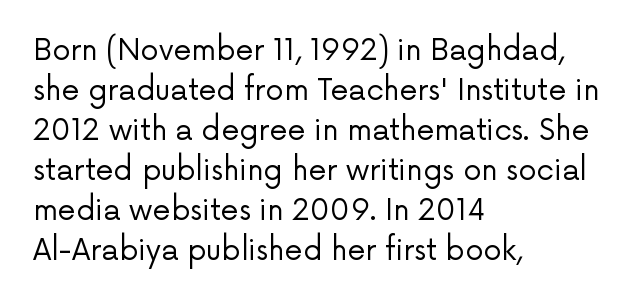
Q: Is the text bold? A: No.
Q: Is the text italic (slanted)? A: No, it is upright.
Q: Is the typeface a serif or a sans-serif typeface? A: Sans-serif.
Q: Is the text underlined? A: No.
Q: How is the paragraph aligned? A: Left-aligned.
Q: Is the spacing between letters normal or unusually wide? A: Normal.
Q: Is the spacing between lines tight, normal or loose? A: Normal.
Q: Width (condensed, normal, or wide)? A: Normal.
Q: Stroke contrast? A: Low.
Q: x-height? A: Medium.
Q: Monospaced? A: No.
